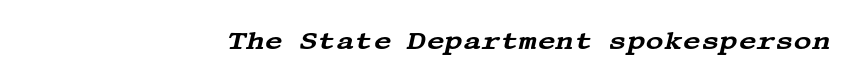
Q: Is the text italic (slanted)? A: Yes, it leans right by about 13 degrees.
Q: Is the text underlined? A: No.
Q: Is the spacing between letters normal or unusually wide? A: Normal.
